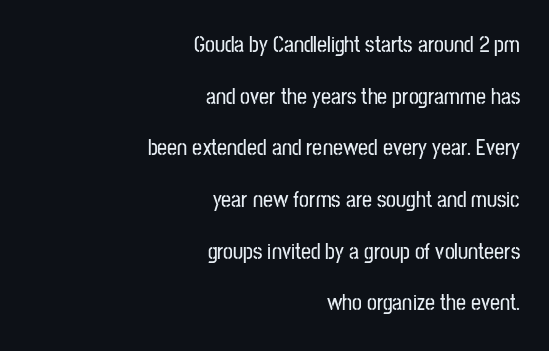
The image shows 22 px text type, upright; set right-aligned, loose line spacing (2.35x), normal letter spacing, not underlined.
